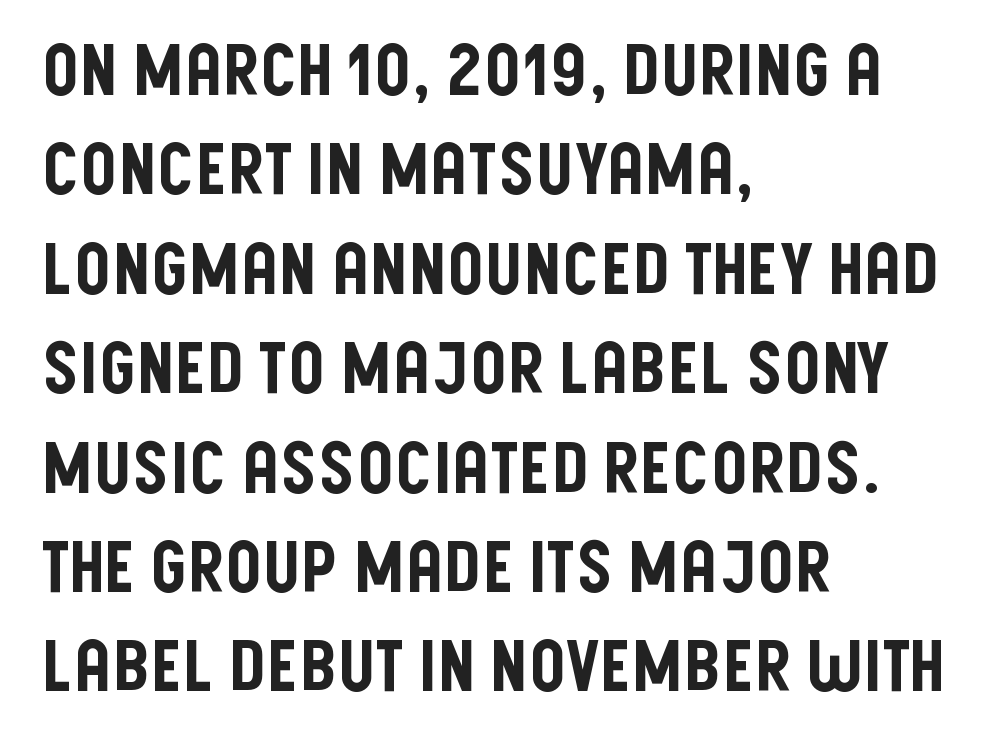
{"serif": "no", "italic": "no", "width": "condensed", "stroke_contrast": "low", "x_height": "large", "monospaced": "no", "underline": "no", "align": "left", "line_spacing": "normal", "line_spacing_ratio": 1.4, "letter_spacing": "normal", "letter_spacing_em": 0.0, "glyph_px": 71}
